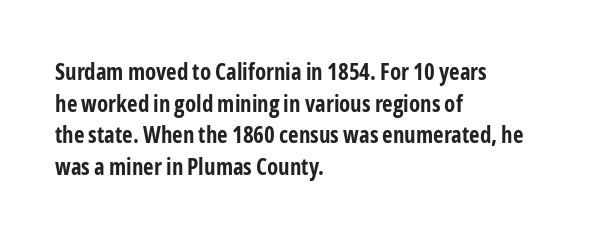
Q: Is the text bold? A: Yes.
Q: Is the text italic (slanted)? A: No, it is upright.
Q: Is the text underlined? A: No.
Q: How is the paragraph aligned? A: Left-aligned.
Q: Is the spacing between letters normal or unusually wide? A: Normal.
Q: Is the spacing between lines tight, normal or loose? A: Normal.
